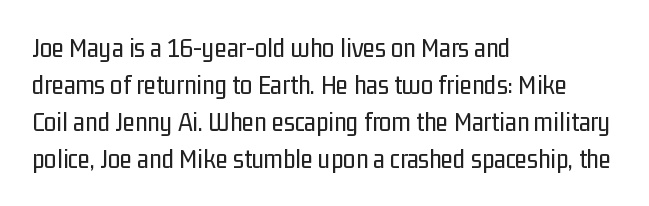
{"serif": "no", "italic": "no", "bold": "no", "weight": "regular", "width": "condensed", "stroke_contrast": "low", "x_height": "medium", "monospaced": "no", "underline": "no", "align": "left", "line_spacing": "normal", "line_spacing_ratio": 1.32, "letter_spacing": "normal", "letter_spacing_em": 0.0, "glyph_px": 28}
